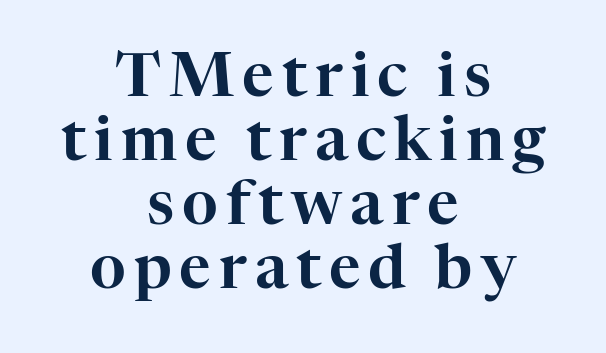
The image shows 61 px serif type, upright; set centered, tight line spacing (1.05x), not underlined; high stroke contrast and a medium x-height.
